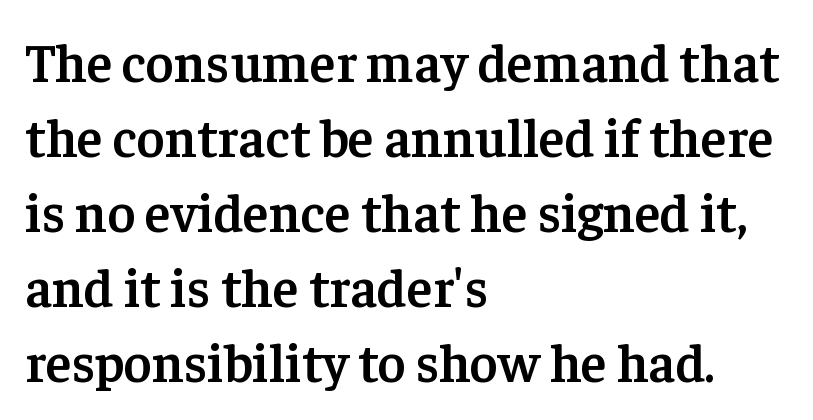
Q: Is the text bold? A: Semi-bold.
Q: Is the text italic (slanted)? A: No, it is upright.
Q: Is the typeface a serif or a sans-serif typeface? A: Serif.
Q: Is the text underlined? A: No.
Q: How is the paragraph aligned? A: Left-aligned.
Q: Is the spacing between letters normal or unusually wide? A: Normal.
Q: Is the spacing between lines tight, normal or loose? A: Normal.
Q: Width (condensed, normal, or wide)? A: Normal.
Q: Stroke contrast? A: Low.
Q: x-height? A: Medium.
Q: Monospaced? A: No.
